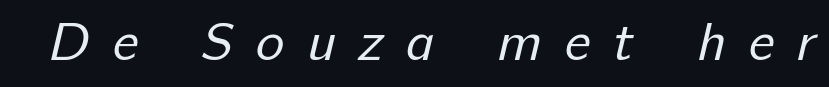
{"serif": "no", "bold": "no", "weight": "regular", "width": "normal", "stroke_contrast": "low", "x_height": "medium", "monospaced": "no", "underline": "no", "letter_spacing": "wide", "letter_spacing_em": 0.42, "glyph_px": 54}
